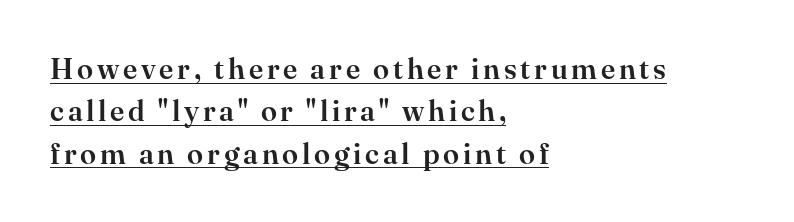
Q: Is the text italic (slanted)? A: No, it is upright.
Q: Is the typeface a serif or a sans-serif typeface? A: Serif.
Q: Is the text underlined? A: Yes.
Q: How is the paragraph aligned? A: Left-aligned.
Q: Is the spacing between lines tight, normal or loose? A: Normal.
Q: Width (condensed, normal, or wide)? A: Normal.
Q: Stroke contrast? A: High.
Q: x-height? A: Small.
Q: Monospaced? A: No.
